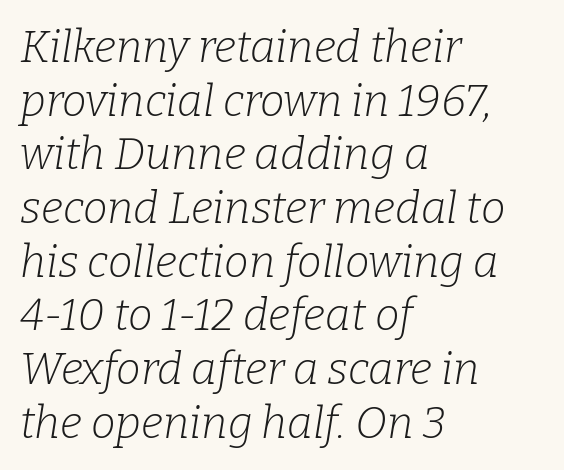
The image shows 44 px light serif type, italic (leaning right); set left-aligned, line spacing 1.22x, normal letter spacing, not underlined; low stroke contrast and a medium x-height.
